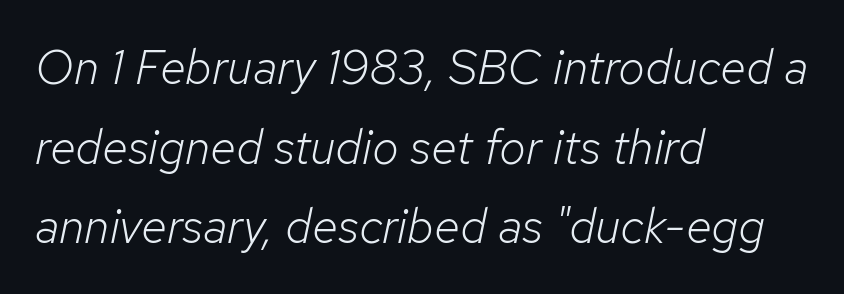
The image shows 48 px light type, italic (leaning right); set left-aligned, normal line spacing (1.66x), normal letter spacing, not underlined; low stroke contrast and a medium x-height.
